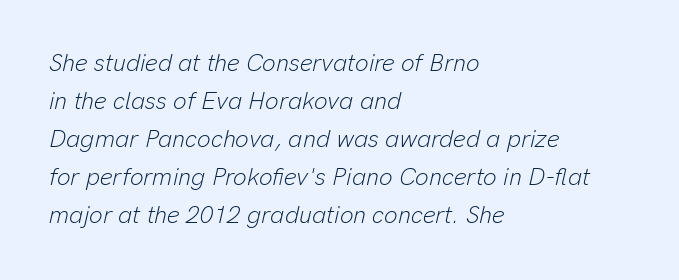
What stands out about the letter spacing? Nothing — it is the standard amount. Descenders are the only things crossing below the line. The line-height multiplier appears to be the usual default. A typesetter would mark this as italic.
